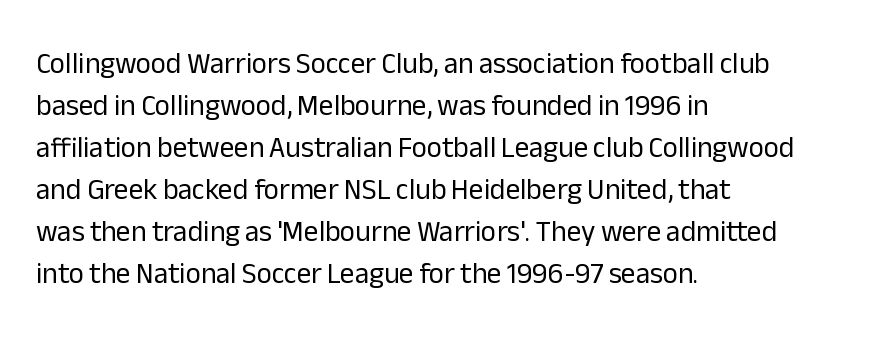
{"serif": "no", "italic": "no", "bold": "no", "weight": "regular", "width": "normal", "stroke_contrast": "low", "x_height": "medium", "monospaced": "no", "underline": "no", "align": "left", "line_spacing": "normal", "line_spacing_ratio": 1.45, "letter_spacing": "normal", "letter_spacing_em": 0.0, "glyph_px": 29}
